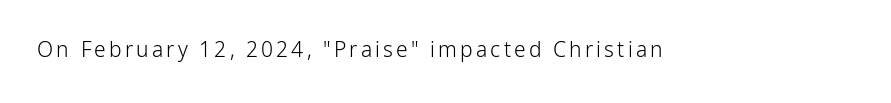
Q: Is the text bold? A: No.
Q: Is the text italic (slanted)? A: No, it is upright.
Q: Is the text underlined? A: No.
